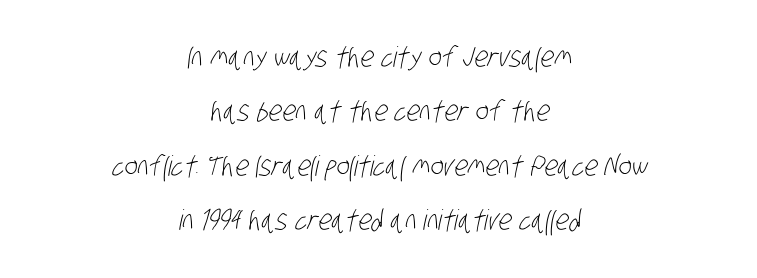
The image shows 28 px light, condensed sans-serif type; set centered, loose line spacing (1.94x), normal letter spacing, not underlined; low stroke contrast and a large x-height.
